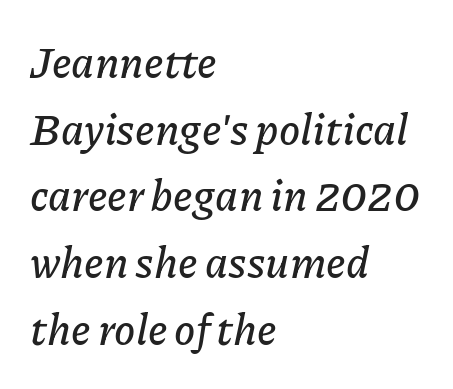
This sample has the flowing, uneven cadence of proportional lettering. Nobody drew a line under any word here. There's an unmistakable incline to the writing here. Compared with a centered layout, this one pins lines to the left instead.
